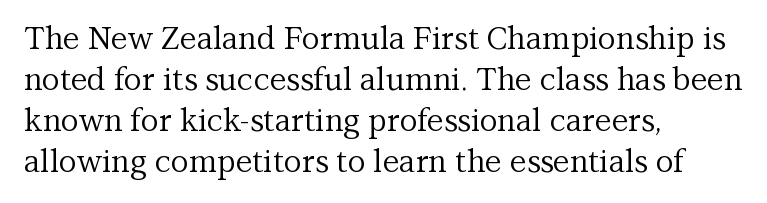
Q: Is the text bold? A: No.
Q: Is the text italic (slanted)? A: No, it is upright.
Q: Is the typeface a serif or a sans-serif typeface? A: Serif.
Q: Is the text underlined? A: No.
Q: How is the paragraph aligned? A: Left-aligned.
Q: Is the spacing between letters normal or unusually wide? A: Normal.
Q: Is the spacing between lines tight, normal or loose? A: Normal.
Q: Width (condensed, normal, or wide)? A: Normal.
Q: Stroke contrast? A: Medium.
Q: x-height? A: Medium.
Q: Monospaced? A: No.
